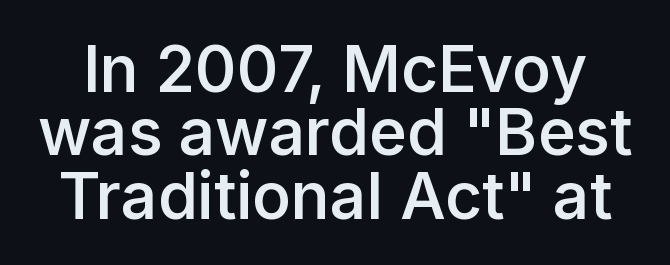
Q: Is the text bold? A: Semi-bold.
Q: Is the text italic (slanted)? A: No, it is upright.
Q: Is the typeface a serif or a sans-serif typeface? A: Sans-serif.
Q: Is the text underlined? A: No.
Q: Is the spacing between letters normal or unusually wide? A: Normal.
Q: Is the spacing between lines tight, normal or loose? A: Tight.
Q: Width (condensed, normal, or wide)? A: Normal.
Q: Stroke contrast? A: Low.
Q: x-height? A: Medium.
Q: Monospaced? A: No.
